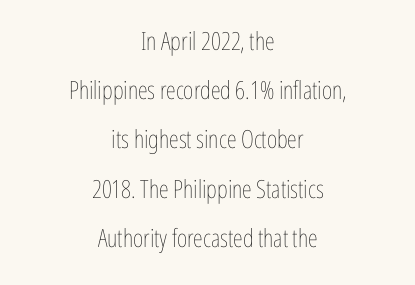
Layout note: lines centered. Students, note that the glyphs here touch the page at normal intervals. Each stroke keeps to a modest, everyday thickness or less. Baseline-to-baseline distance is far greater than the letter height. Bare-footed words on every line.
